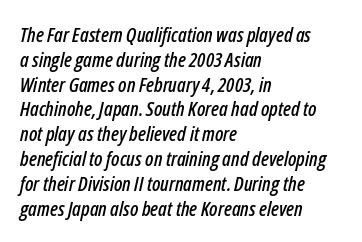
The image shows 20 px text type, italic (leaning right); set left-aligned, line spacing 1.24x, normal letter spacing, not underlined.
